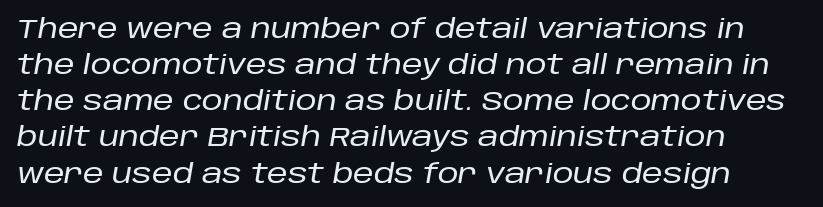
{"italic": "yes", "lean": "right", "slant_degrees": 10, "underline": "no", "align": "left", "line_spacing": "normal", "line_spacing_ratio": 1.39, "letter_spacing": "normal", "letter_spacing_em": 0.0, "glyph_px": 26}
